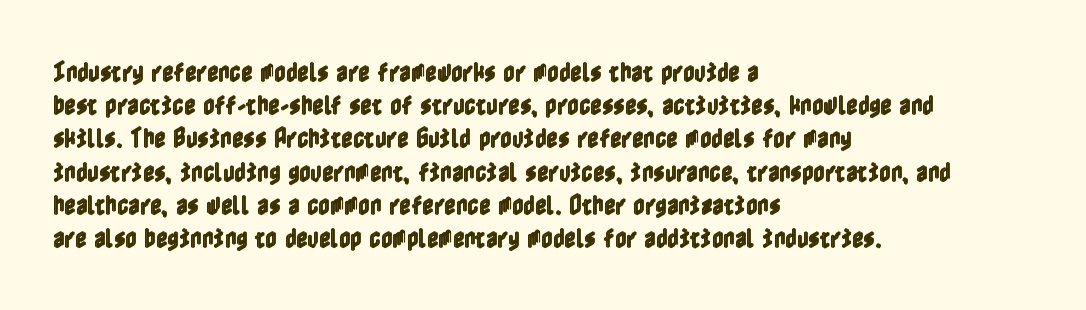
Q: Is the text italic (slanted)? A: No, it is upright.
Q: Is the text underlined? A: No.
Q: How is the paragraph aligned? A: Left-aligned.
Q: Is the spacing between letters normal or unusually wide? A: Normal.
Q: Is the spacing between lines tight, normal or loose? A: Normal.
